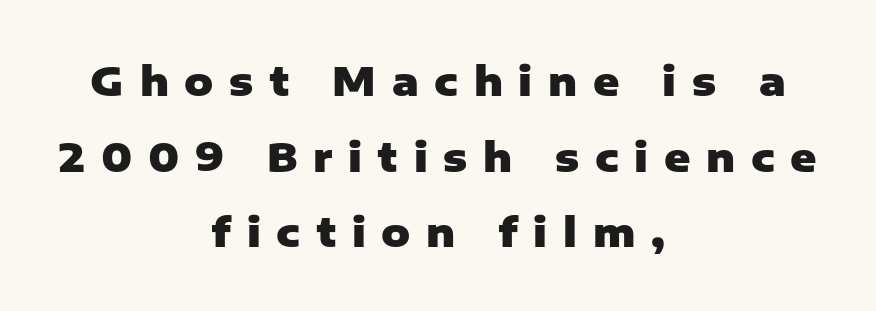
Typesetter's note: full bold, strokes at maximum text heaviness. Every character sits straight up, as roman type does. The strip under each line holds only bare page. What stands out about the letter spacing? Its width — letters are far apart.
